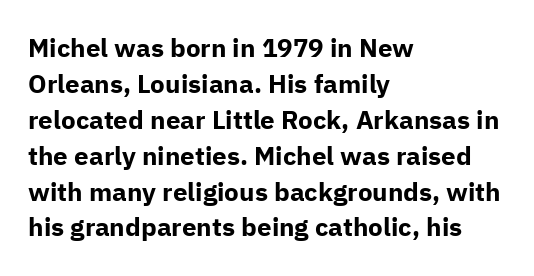
Q: Is the text bold? A: Yes.
Q: Is the text italic (slanted)? A: No, it is upright.
Q: Is the text underlined? A: No.
Q: How is the paragraph aligned? A: Left-aligned.
Q: Is the spacing between letters normal or unusually wide? A: Normal.
Q: Is the spacing between lines tight, normal or loose? A: Normal.
